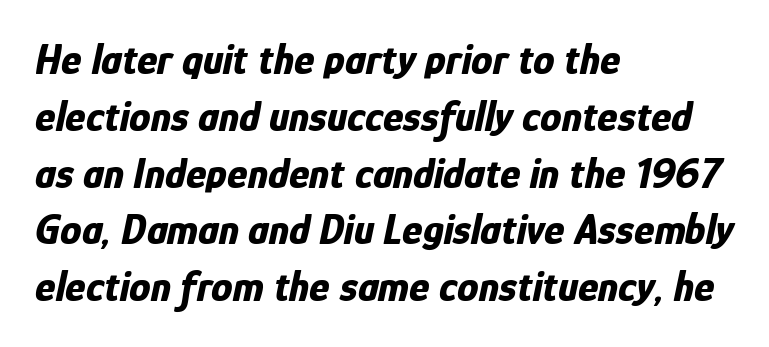
{"italic": "yes", "lean": "right", "slant_degrees": 12, "bold": "yes", "weight": "bold", "width": "condensed", "stroke_contrast": "low", "x_height": "medium", "monospaced": "no", "underline": "no", "align": "left", "line_spacing": "normal", "line_spacing_ratio": 1.32, "letter_spacing": "normal", "letter_spacing_em": 0.0, "glyph_px": 43}
